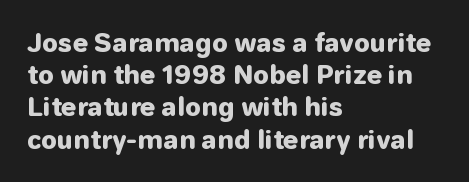
The image shows 25 px bold type, upright; set left-aligned, normal line spacing (1.29x), normal letter spacing, not underlined.
